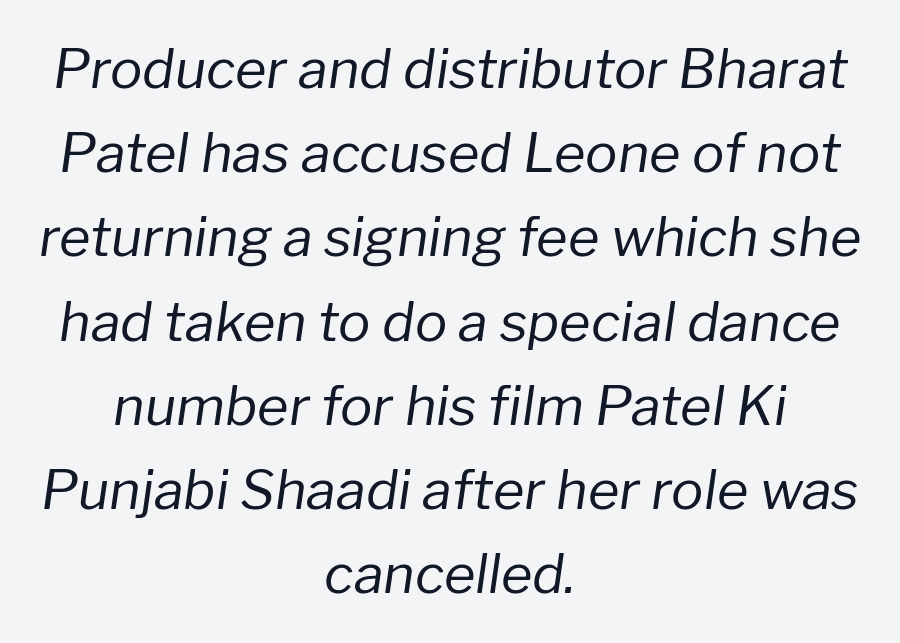
The glyphs are unaccompanied by any horizontal stroke below them. Do the characters align in a grid? No, the font is proportional. Summary of weight: not heavy and not bold. No extra tracking has been applied to these lines. Slant detected: the letters are inclined. The whitespace from short lines is split evenly between both sides.
